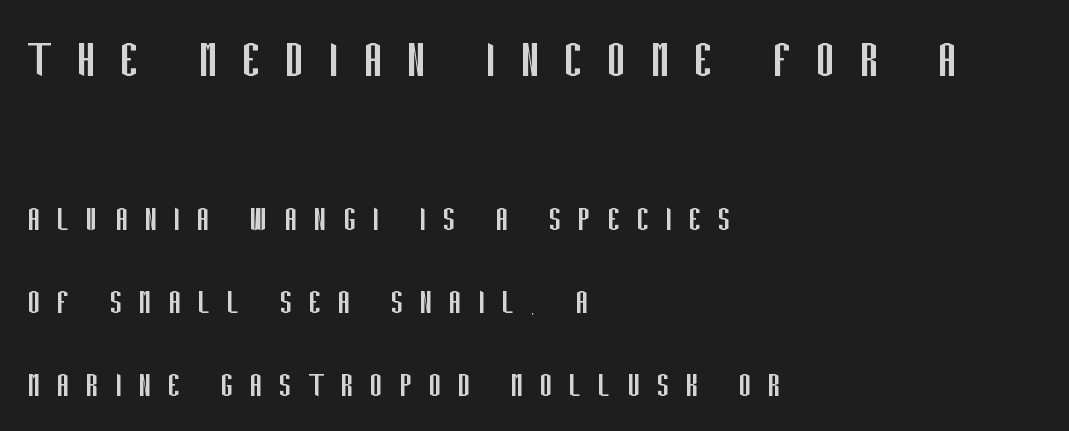
Display-style spreading of the glyphs; the letterfit is very open. Italic? Not at all — the glyphs are vertical. Font category for this specimen: sans-serif. Rows of type keep a wide berth in the vertical direction. Varying glyph widths throughout — classic text-font behaviour. The space beneath each line is pristine and unruled.
